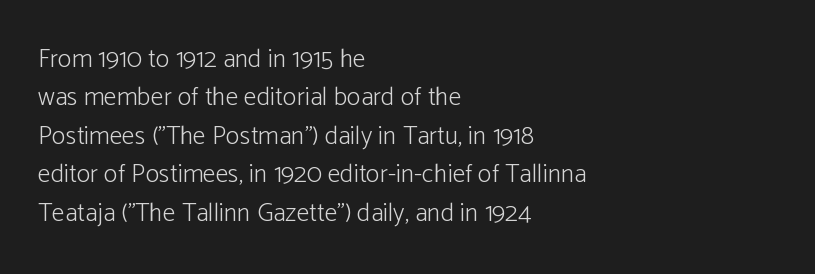
{"italic": "no", "bold": "no", "underline": "no", "align": "left", "line_spacing": "normal", "line_spacing_ratio": 1.48, "letter_spacing": "normal", "letter_spacing_em": 0.0, "glyph_px": 26}
